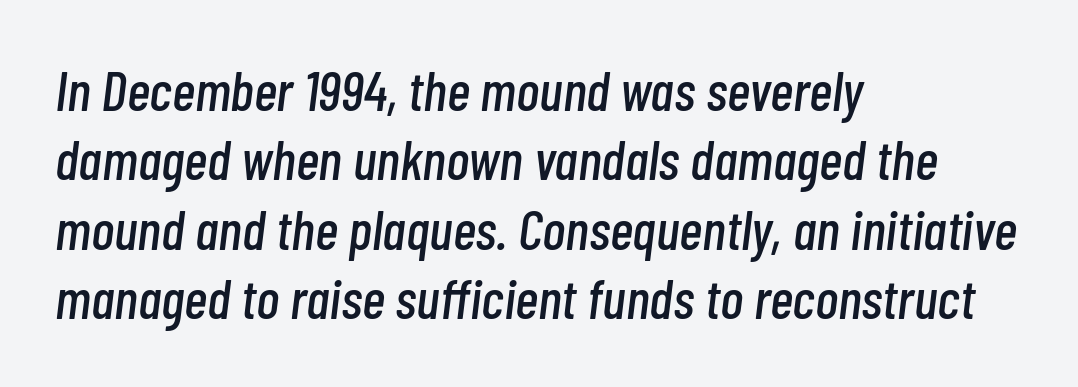
The tracking reads as untouched default to a designer's eye. Compared with ordinary roman type, these characters are visibly tilted. The face used here is proportionally spaced, like ordinary book or web type. The setting favours the left margin, as ordinary paragraphs usually do. Quick note: underline off.
